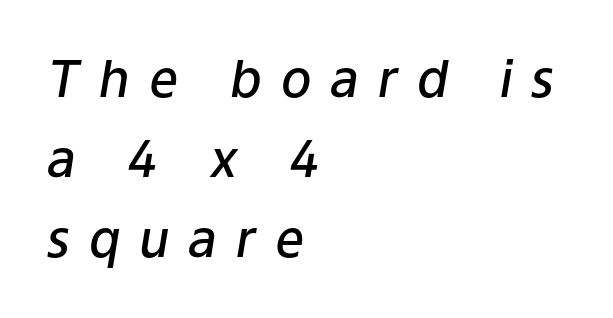
{"italic": "yes", "lean": "right", "slant_degrees": 9, "bold": "semi", "weight": "semibold", "width": "normal", "stroke_contrast": "low", "x_height": "medium", "monospaced": "no", "underline": "no", "align": "left", "line_spacing": "normal", "line_spacing_ratio": 1.57, "letter_spacing": "wide", "letter_spacing_em": 0.37, "glyph_px": 51}
